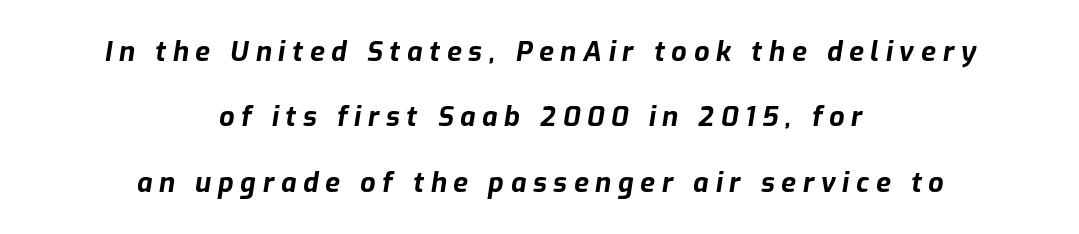
This rendering uses center alignment, leaving both contours irregular but symmetric. If you measured baseline to baseline, you'd find a long distance. Would a proofreader flag this as italicized? Yes. Observe the wide spacing: letters keep a clear distance from each other. Anything drawn beneath the words? Only blank space.
